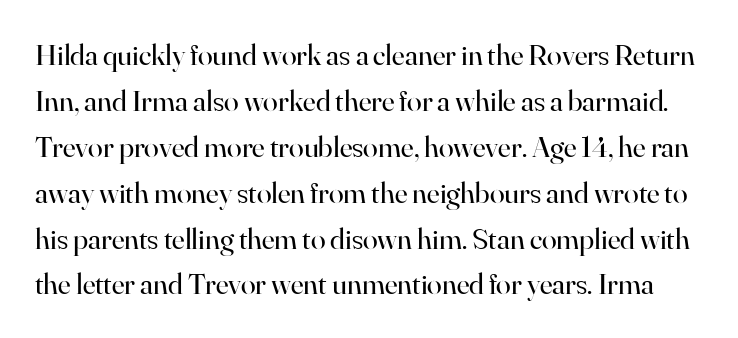
Q: Is the text bold? A: No.
Q: Is the text italic (slanted)? A: No, it is upright.
Q: Is the typeface a serif or a sans-serif typeface? A: Serif.
Q: Is the text underlined? A: No.
Q: Is the spacing between letters normal or unusually wide? A: Normal.
Q: Is the spacing between lines tight, normal or loose? A: Normal.
Q: Width (condensed, normal, or wide)? A: Normal.
Q: Stroke contrast? A: High.
Q: x-height? A: Small.
Q: Monospaced? A: No.
